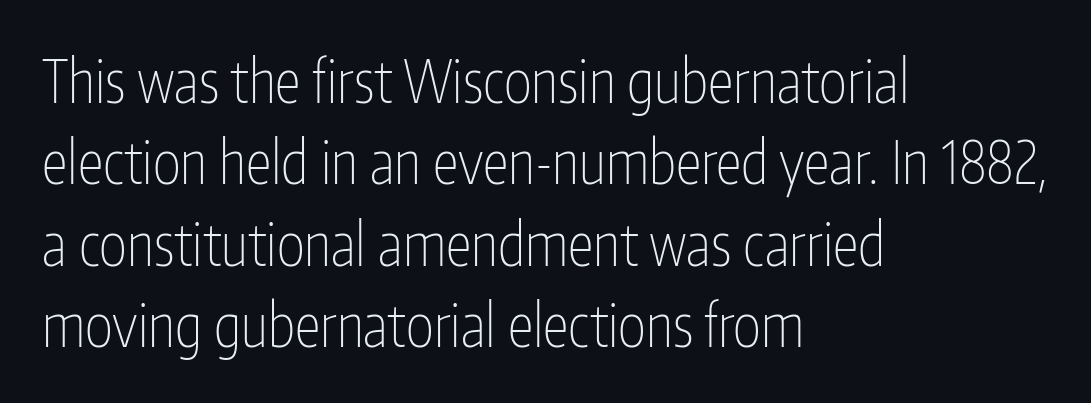
The image shows 59 px thin, condensed sans-serif type, upright; set left-aligned, normal line spacing (1.38x), normal letter spacing, not underlined; low stroke contrast and a medium x-height.
